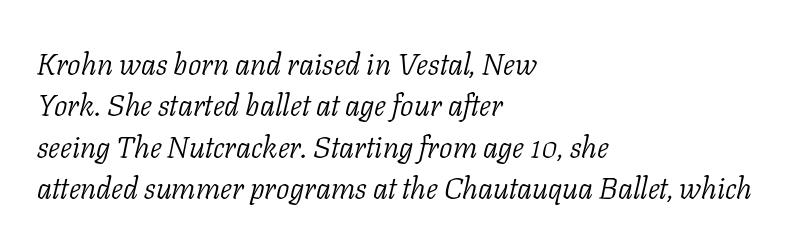
Q: Is the text bold? A: No.
Q: Is the text italic (slanted)? A: Yes, it leans right by about 11 degrees.
Q: Is the typeface a serif or a sans-serif typeface? A: Serif.
Q: Is the text underlined? A: No.
Q: How is the paragraph aligned? A: Left-aligned.
Q: Is the spacing between letters normal or unusually wide? A: Normal.
Q: Is the spacing between lines tight, normal or loose? A: Normal.
Q: Width (condensed, normal, or wide)? A: Normal.
Q: Stroke contrast? A: Low.
Q: x-height? A: Medium.
Q: Monospaced? A: No.
